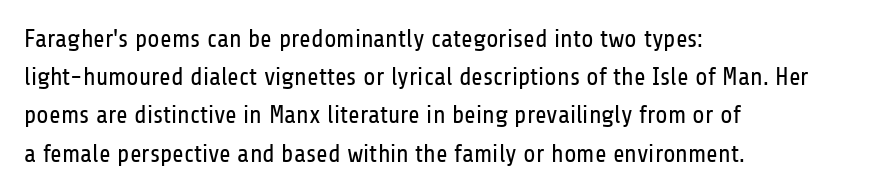
{"italic": "no", "bold": "no", "underline": "no", "align": "left", "line_spacing": "normal", "line_spacing_ratio": 1.53, "letter_spacing": "normal", "letter_spacing_em": 0.0, "glyph_px": 25}
